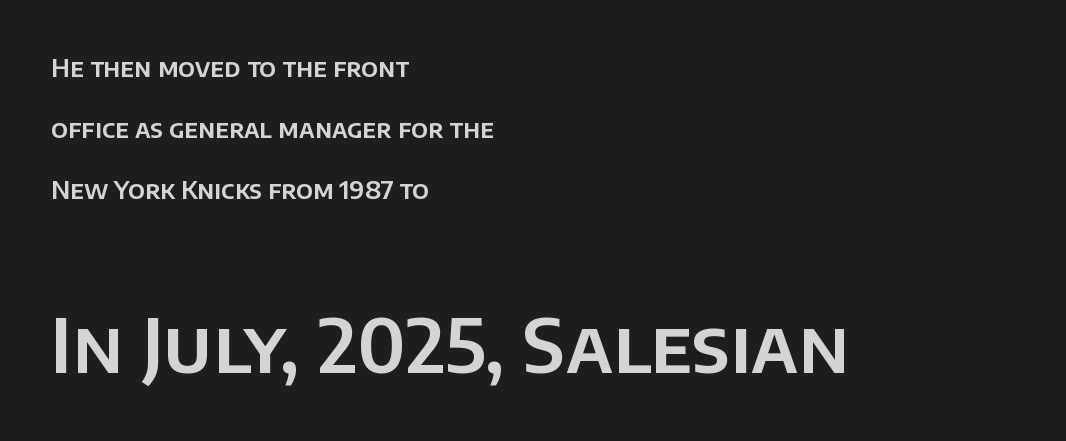
Q: Is the text italic (slanted)? A: No, it is upright.
Q: Is the typeface a serif or a sans-serif typeface? A: Sans-serif.
Q: Is the text underlined? A: No.
Q: How is the paragraph aligned? A: Left-aligned.
Q: Is the spacing between letters normal or unusually wide? A: Normal.
Q: Is the spacing between lines tight, normal or loose? A: Loose.
Q: Which block of text is set in a larger size, the first (top) or the second (bottom)? A: The second (bottom) one.
Q: Width (condensed, normal, or wide)? A: Normal.
Q: Stroke contrast? A: Low.
Q: x-height? A: Large.
Q: Monospaced? A: No.
